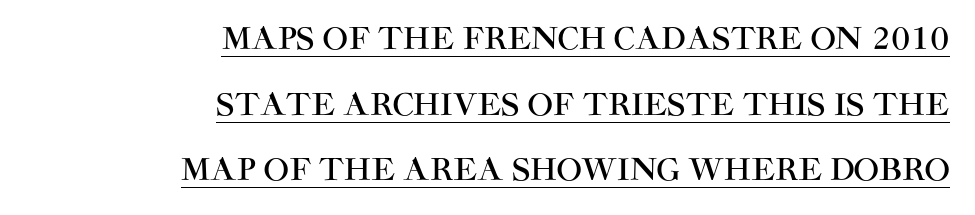
The image shows 30 px sans-serif type, upright; set right-aligned, loose line spacing (2.19x), normal letter spacing, underlined; high stroke contrast and a large x-height.
